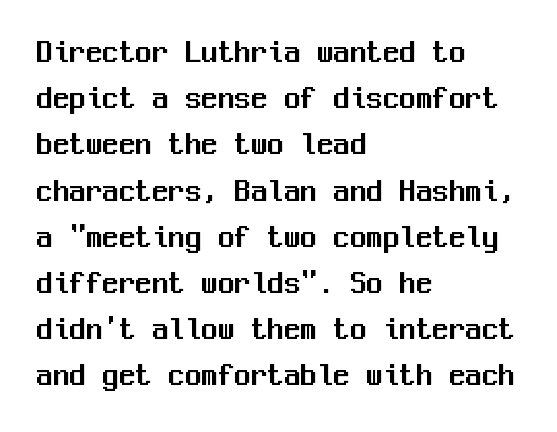
Teacher's note: observe the even left margin — that is flush-left alignment. The foot of each line stays bare and open. One glance says typical: line gaps are just what's usual. This is the regular roman posture of the typeface. Every character here occupies the same horizontal width, giving the sample a typewriter-like rhythm. Grotesque or geometric, the face here clearly has no serifs.
